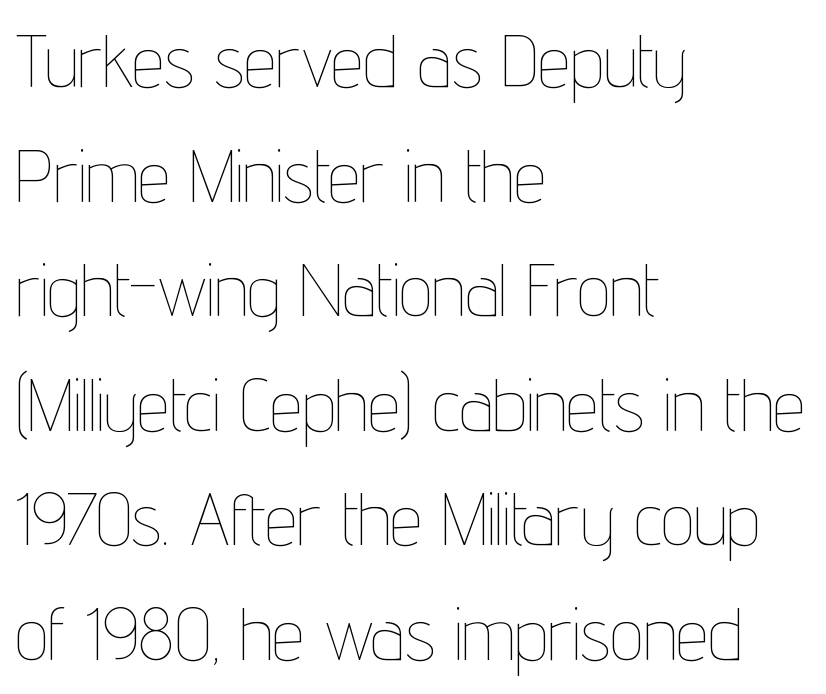
{"italic": "no", "bold": "no", "weight": "thin", "width": "condensed", "stroke_contrast": "low", "x_height": "medium", "monospaced": "no", "underline": "no", "align": "left", "line_spacing": "normal", "line_spacing_ratio": 1.57, "letter_spacing": "normal", "letter_spacing_em": 0.0, "glyph_px": 73}
